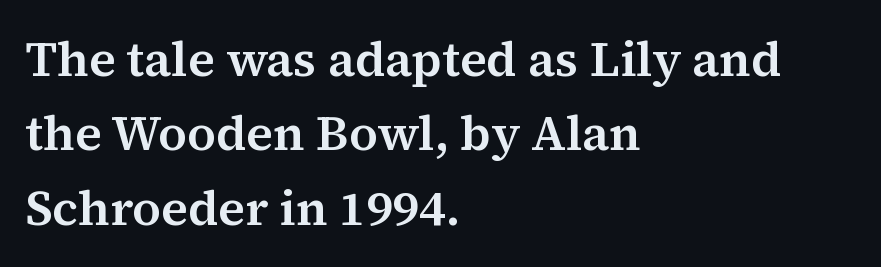
Q: Is the text italic (slanted)? A: No, it is upright.
Q: Is the typeface a serif or a sans-serif typeface? A: Serif.
Q: Is the text underlined? A: No.
Q: How is the paragraph aligned? A: Left-aligned.
Q: Is the spacing between letters normal or unusually wide? A: Normal.
Q: Is the spacing between lines tight, normal or loose? A: Normal.
Q: Width (condensed, normal, or wide)? A: Normal.
Q: Stroke contrast? A: Medium.
Q: x-height? A: Medium.
Q: Monospaced? A: No.
